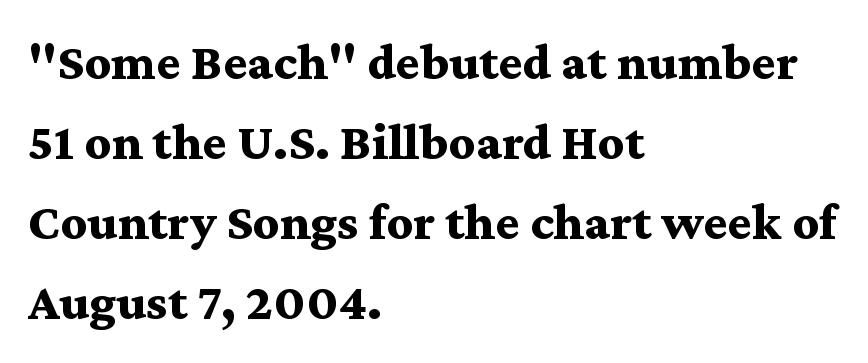
The image shows 52 px bold, wide serif type, upright; set left-aligned, normal line spacing (1.54x), normal letter spacing, not underlined; medium stroke contrast and a medium x-height.
